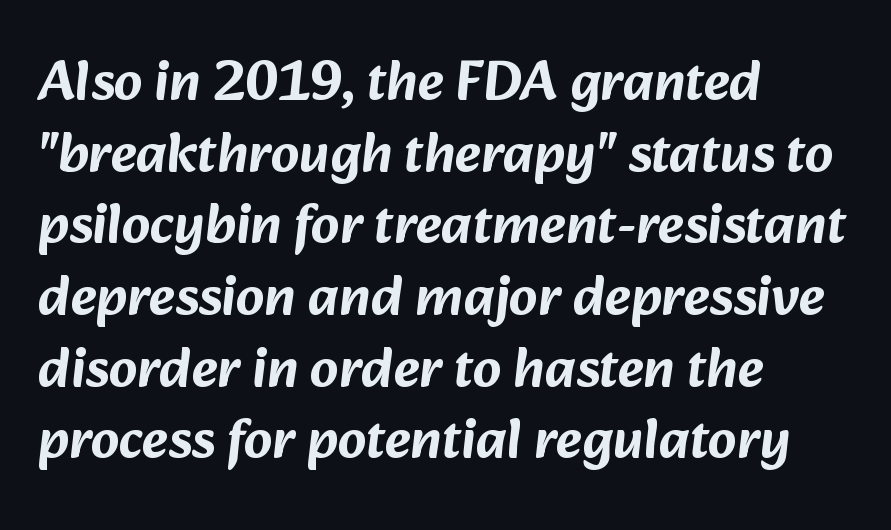
Regarding leading, the lines here are spaced in the standard way. Does the type have serifs? No, each stem ends abruptly. Compared with a centered layout, this one pins lines to the left instead. Note the varied advance widths — an 'i' is clearly narrower than an 'm'. Caption: standard tracking, unaltered.
